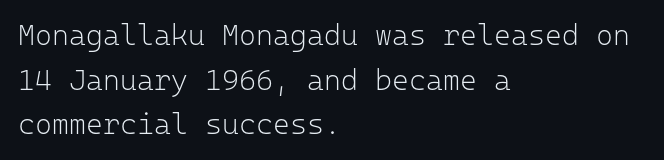
The type sits square on the baseline with zero lean. Look at the bottom of the vertical strokes: they stop flat, with no serifs. The lines are quadded left. Bare-footed words on every line. The typeface has the unassuming heft of standard copy or less.
